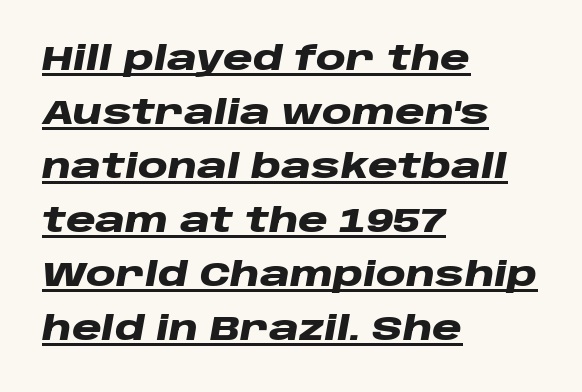
{"italic": "yes", "lean": "right", "slant_degrees": 10, "bold": "yes", "weight": "heavy", "width": "wide", "stroke_contrast": "low", "x_height": "large", "monospaced": "no", "underline": "yes", "align": "left", "line_spacing": "normal", "line_spacing_ratio": 1.59, "letter_spacing": "normal", "letter_spacing_em": 0.0, "glyph_px": 34}
